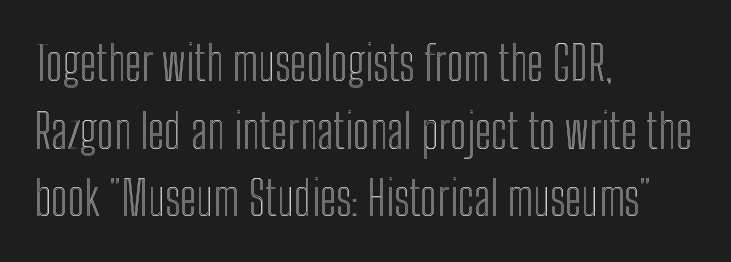
Leftover space on each line is placed entirely after the last word. Glance below the letters and you will spot only blank space. Every stem runs plumb, perpendicular to the baseline. What's the leading like? Ordinary, nothing unusual.
